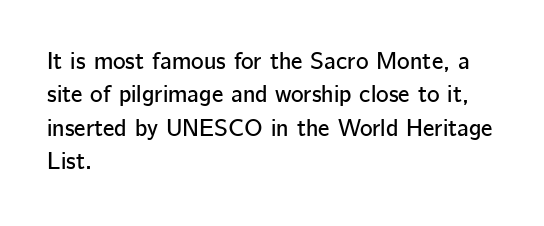
{"italic": "no", "underline": "no", "align": "left", "line_spacing": "normal", "line_spacing_ratio": 1.39, "letter_spacing": "normal", "letter_spacing_em": 0.0, "glyph_px": 24}
